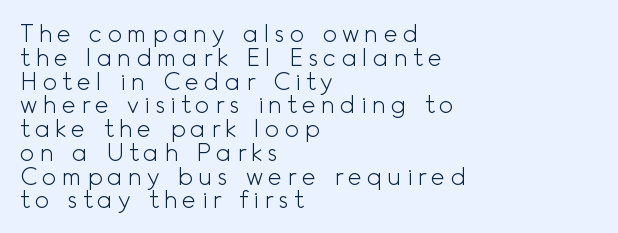
{"italic": "no", "bold": "no", "underline": "no", "align": "left", "line_spacing": "tight", "line_spacing_ratio": 0.99, "letter_spacing": "wide", "letter_spacing_em": 0.21, "glyph_px": 24}
